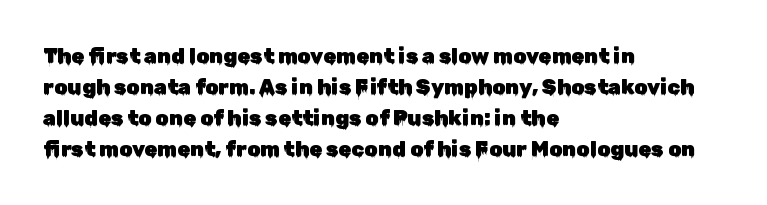
There is no visible air inserted between adjacent glyphs. Alignment: flush left. The words here are not underlined. The axis of the letterforms is exactly vertical. The designer left line spacing at the default.
